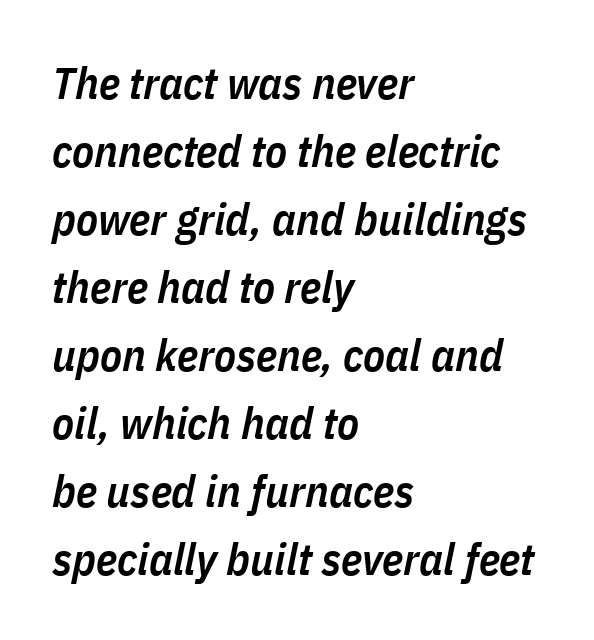
{"italic": "yes", "lean": "right", "slant_degrees": 11, "bold": "semi", "weight": "semibold", "width": "condensed", "stroke_contrast": "low", "x_height": "medium", "monospaced": "no", "underline": "no", "align": "left", "line_spacing": "normal", "line_spacing_ratio": 1.51, "letter_spacing": "normal", "letter_spacing_em": 0.0, "glyph_px": 45}
